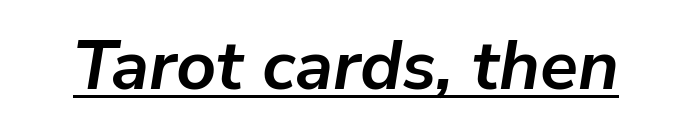
Each line of the rendering has a horizontal stroke beneath the glyphs. The face used here is proportionally spaced, like ordinary book or web type. Every character sits at an angle, as italics do. Heavy, bold letterforms.
